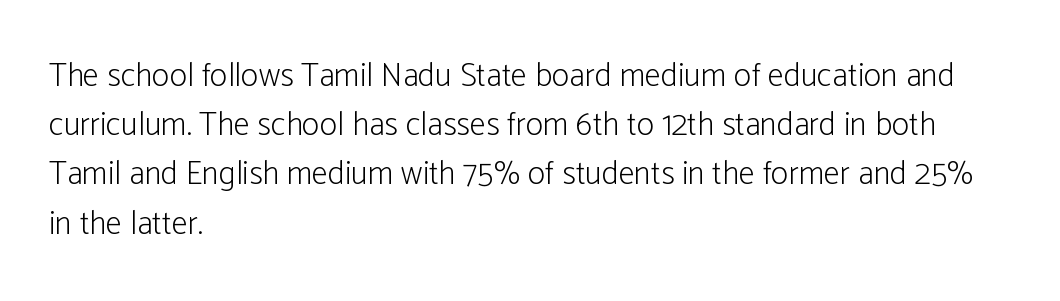
The image shows 33 px light, condensed sans-serif type, upright; set left-aligned, normal line spacing (1.49x), normal letter spacing, not underlined; low stroke contrast and a medium x-height.
